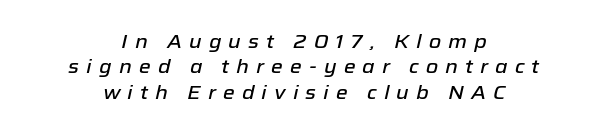
The image shows 20 px text type, italic (leaning right); set centered, normal line spacing (1.27x), unusually wide letter spacing (+0.35 em), not underlined.
